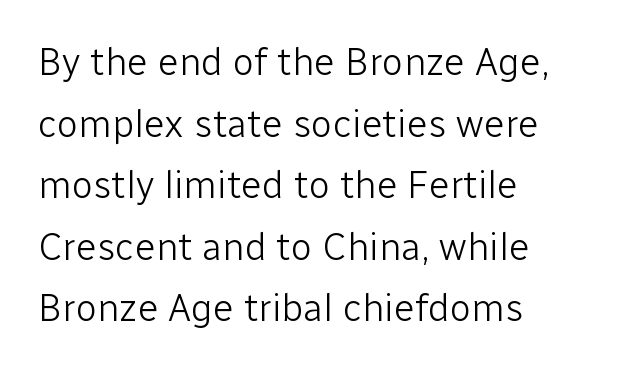
{"serif": "no", "italic": "no", "bold": "no", "weight": "light", "width": "normal", "stroke_contrast": "low", "x_height": "medium", "monospaced": "no", "underline": "no", "align": "left", "line_spacing": "normal", "line_spacing_ratio": 1.58, "letter_spacing": "normal", "letter_spacing_em": 0.0, "glyph_px": 39}
